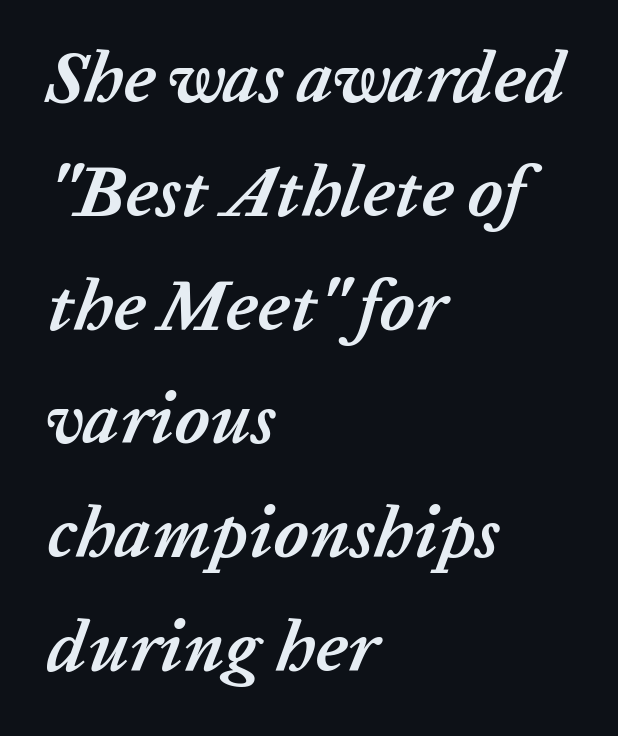
The image shows 72 px semibold type, italic (leaning right); set left-aligned, normal line spacing (1.58x), normal letter spacing, not underlined; low stroke contrast and a medium x-height.
